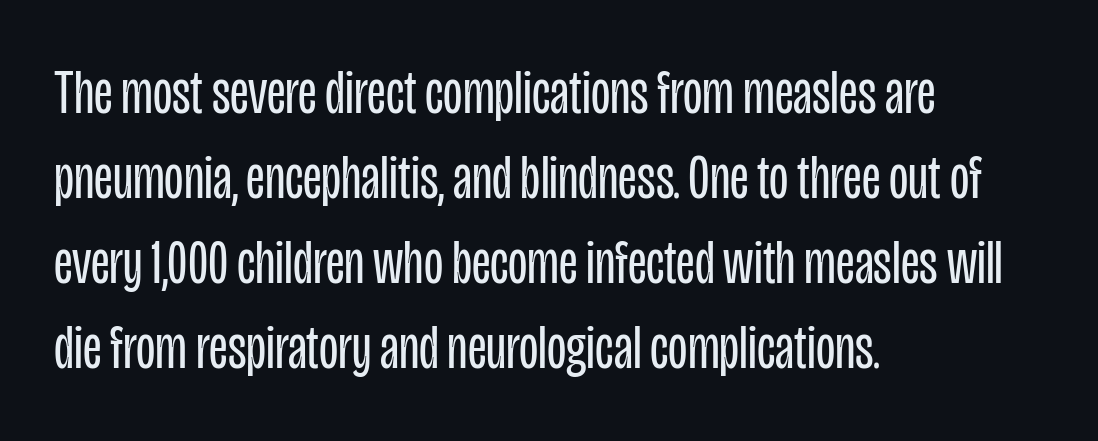
{"serif": "no", "italic": "no", "bold": "no", "weight": "regular", "width": "condensed", "stroke_contrast": "low", "x_height": "large", "monospaced": "no", "underline": "no", "align": "left", "line_spacing": "normal", "line_spacing_ratio": 1.35, "letter_spacing": "normal", "letter_spacing_em": 0.0, "glyph_px": 63}
